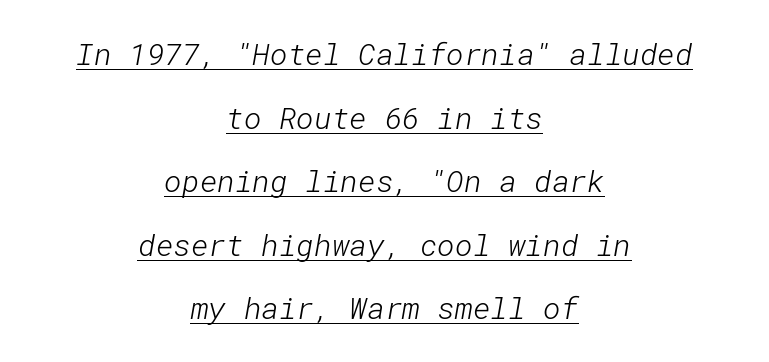
{"serif": "no", "bold": "no", "weight": "light", "width": "normal", "stroke_contrast": "low", "x_height": "medium", "underline": "yes", "align": "center", "line_spacing": "loose", "line_spacing_ratio": 2.12, "letter_spacing": "normal", "letter_spacing_em": 0.0, "glyph_px": 30}
